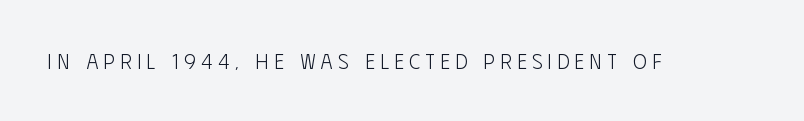
Q: Is the text bold? A: No.
Q: Is the text italic (slanted)? A: No, it is upright.
Q: Is the text underlined? A: No.
Q: Is the spacing between letters normal or unusually wide? A: Unusually wide.
